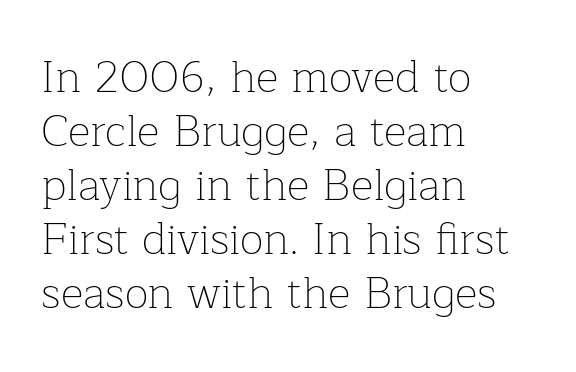
A roman cut, with each character standing at attention. Stroke mass is kept to a normal reading level or below. The passage shown is not underscored anywhere. Examine the stroke ends and you'll spot serifs.
